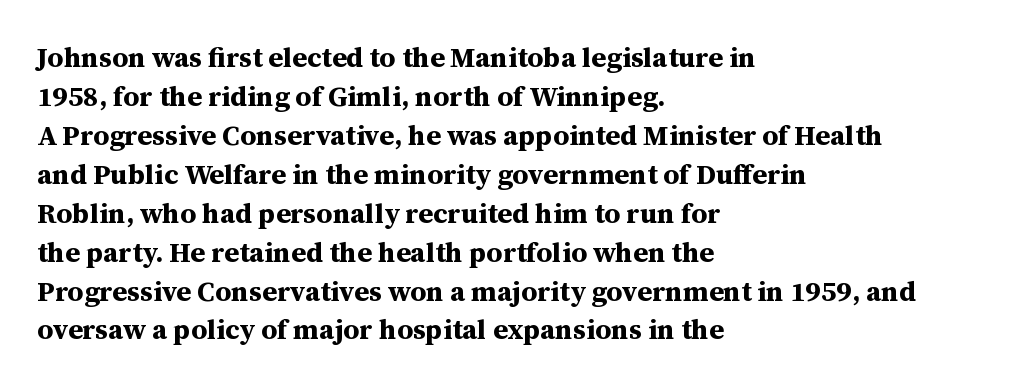
{"serif": "yes", "italic": "no", "bold": "yes", "weight": "bold", "width": "normal", "stroke_contrast": "medium", "x_height": "medium", "monospaced": "no", "underline": "no", "align": "left", "line_spacing": "normal", "line_spacing_ratio": 1.39, "letter_spacing": "normal", "letter_spacing_em": 0.0, "glyph_px": 28}
